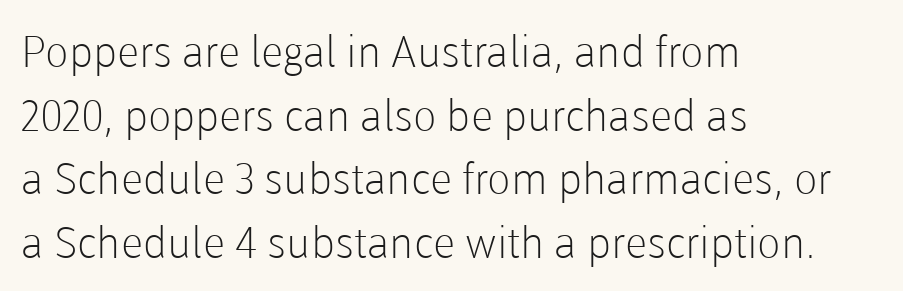
Layout note: lines flush left. Weight: not bold — regular or lighter. Characters follow at the spacing the type designer built in. Unmarked baselines from the first word to the last.
